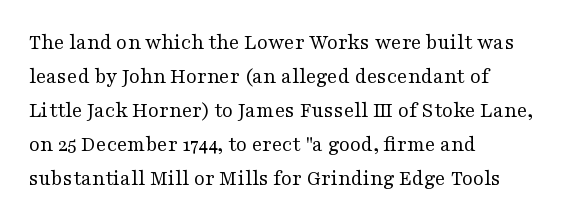
Q: Is the text bold? A: No.
Q: Is the text italic (slanted)? A: No, it is upright.
Q: Is the text underlined? A: No.
Q: How is the paragraph aligned? A: Left-aligned.
Q: Is the spacing between letters normal or unusually wide? A: Normal.
Q: Is the spacing between lines tight, normal or loose? A: Normal.
